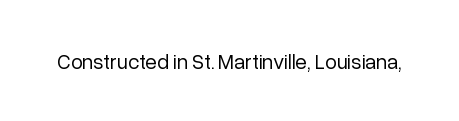
{"italic": "no", "bold": "no", "underline": "no", "letter_spacing": "normal", "letter_spacing_em": 0.0, "glyph_px": 21}
